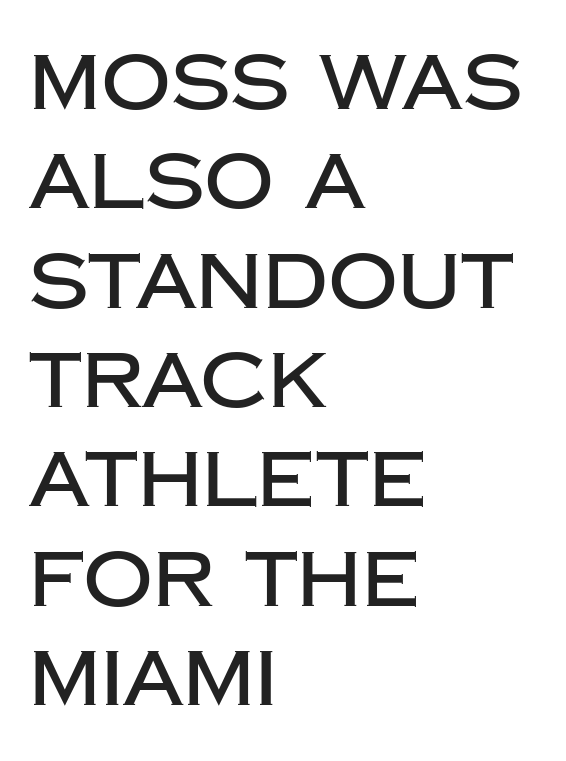
In terms of leading, this rendering sits right in the middle. Observe the ordinary spacing: letters are neighbours, not strangers. Classification — sans serif. The text block is weighted toward the left margin, trailing off unevenly rightward.
